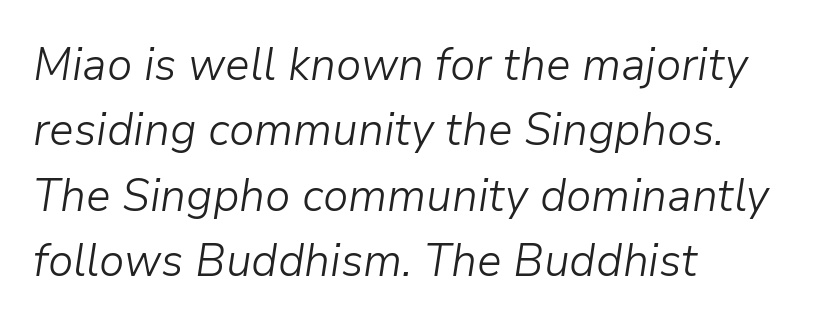
Underline: absent. The passage shown is typed in a proportional face where columns would drift. Summary of vertical rhythm: regular, with standard interline spacing. Is the letter spacing exaggerated? No — it looks like the ordinary default.
